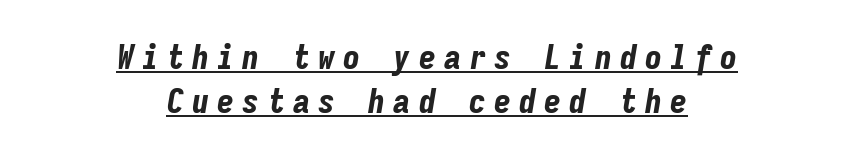
{"italic": "yes", "lean": "right", "slant_degrees": 9, "bold": "yes", "weight": "bold", "width": "condensed", "stroke_contrast": "low", "x_height": "medium", "monospaced": "yes", "underline": "yes", "align": "center", "line_spacing": "normal", "line_spacing_ratio": 1.3, "letter_spacing": "wide", "letter_spacing_em": 0.24, "glyph_px": 34}
